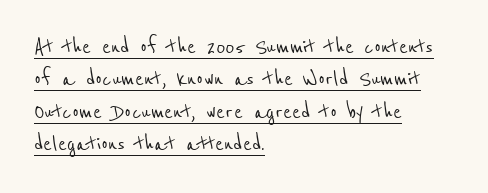
Evenly set lines give the paragraph a standard silhouette. Each line of the rendering has a horizontal stroke beneath the glyphs. These lines are set flush left with a ragged right edge. Students, note that the glyphs here touch the page at normal intervals.
